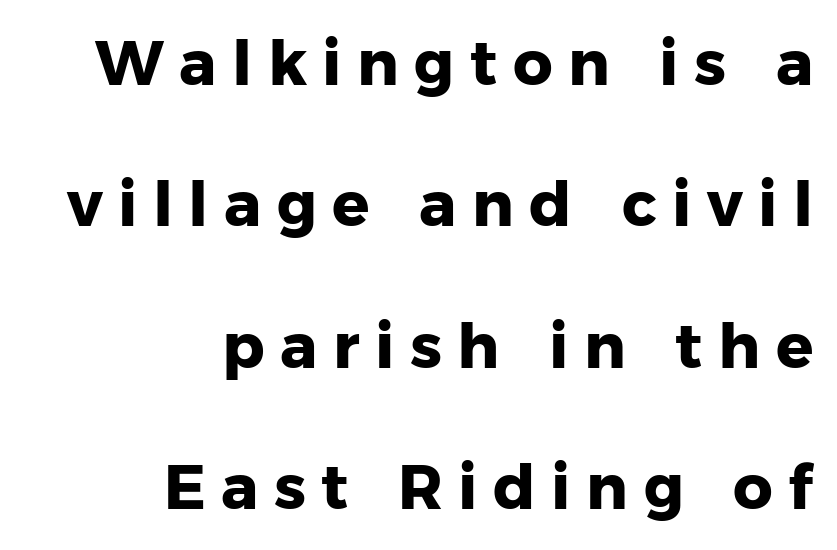
Q: Is the text bold? A: Yes.
Q: Is the text italic (slanted)? A: No, it is upright.
Q: Is the typeface a serif or a sans-serif typeface? A: Sans-serif.
Q: Is the text underlined? A: No.
Q: How is the paragraph aligned? A: Right-aligned.
Q: Is the spacing between letters normal or unusually wide? A: Unusually wide.
Q: Is the spacing between lines tight, normal or loose? A: Loose.
Q: Width (condensed, normal, or wide)? A: Normal.
Q: Stroke contrast? A: Low.
Q: x-height? A: Medium.
Q: Monospaced? A: No.
